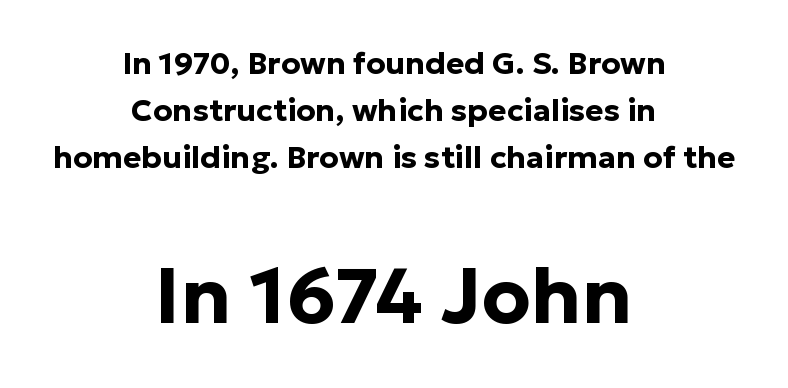
Q: Is the text bold? A: Yes.
Q: Is the text italic (slanted)? A: No, it is upright.
Q: Is the typeface a serif or a sans-serif typeface? A: Sans-serif.
Q: Is the text underlined? A: No.
Q: How is the paragraph aligned? A: Centered.
Q: Is the spacing between letters normal or unusually wide? A: Normal.
Q: Is the spacing between lines tight, normal or loose? A: Normal.
Q: Which block of text is set in a larger size, the first (top) or the second (bottom)? A: The second (bottom) one.
Q: Width (condensed, normal, or wide)? A: Normal.
Q: Stroke contrast? A: Low.
Q: x-height? A: Medium.
Q: Monospaced? A: No.
